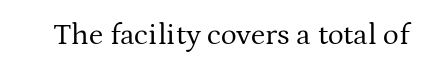
The image shows 30 px regular-weight serif type, upright; set normal letter spacing, not underlined; medium stroke contrast and a medium x-height.
